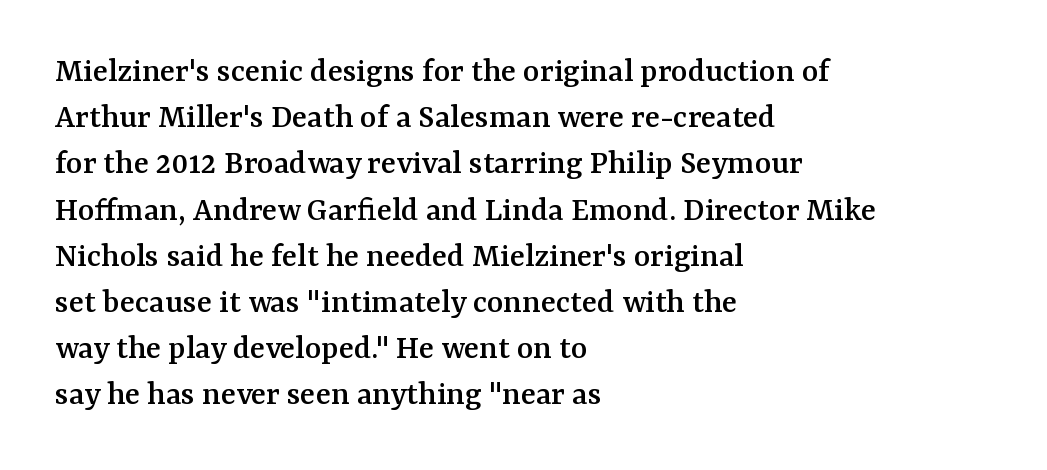
Regular leading. A typesetter would label this face a serif. Character widths vary here, with narrow letters taking less room than wide ones. Look at the tracking — it's just the regular setting, nothing added. Leftover space on each line is placed entirely after the last word.
